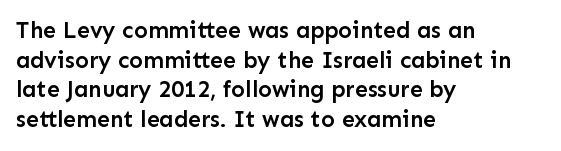
Q: Is the text bold? A: Semi-bold.
Q: Is the text italic (slanted)? A: No, it is upright.
Q: Is the text underlined? A: No.
Q: How is the paragraph aligned? A: Left-aligned.
Q: Is the spacing between letters normal or unusually wide? A: Normal.
Q: Is the spacing between lines tight, normal or loose? A: Normal.
